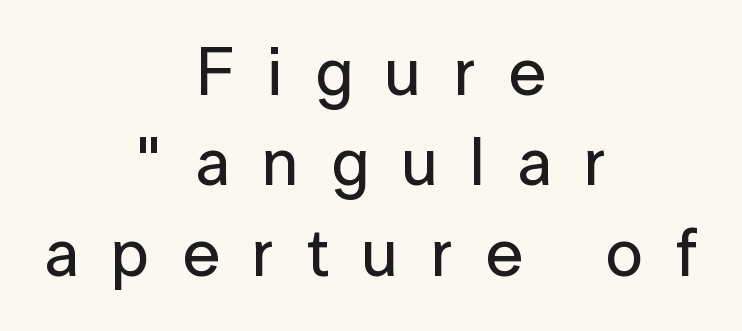
Observe the absence of serifs on each vertical stroke in this sample. What stands out about the letter spacing? Its width — letters are far apart. The letters stand straight up with perfectly vertical stems. These lines sit exactly where default settings would place them. Just letters on the line, the space beneath them empty. The typesetter chose a symmetrical, centered arrangement here.
